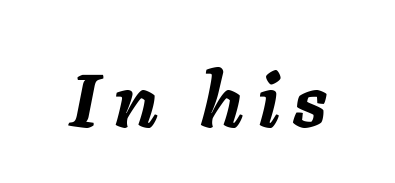
As a designer I'd log this as weight 700, bold. Looking at the ascenders, they clearly lean. Letters rest on an invisible, unmarked baseline. Do the characters align in a grid? No, the font is proportional.
